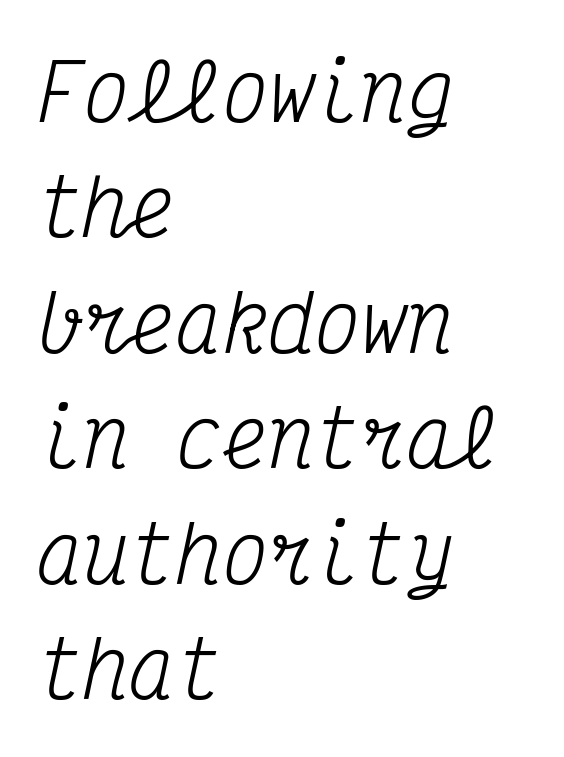
{"serif": "yes", "italic": "yes", "lean": "right", "slant_degrees": 12, "bold": "no", "weight": "regular", "width": "condensed", "stroke_contrast": "medium", "x_height": "medium", "monospaced": "yes", "underline": "no", "align": "left", "line_spacing": "normal", "line_spacing_ratio": 1.5, "letter_spacing": "normal", "letter_spacing_em": 0.0, "glyph_px": 77}
